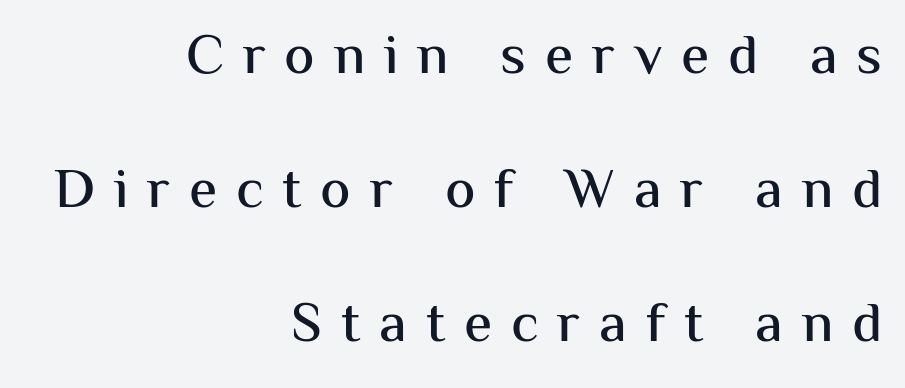
Is this a fixed-width face? No — the glyphs have proportional, varying widths. The gap between lines stays unmarked. Type style note: lacks serifs. Characters follow at a spacing far wider than the type designer built in. Horizontally, the lines are justified to the trailing edge only.
